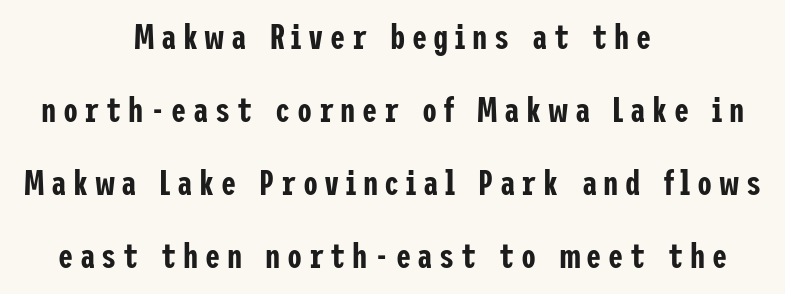
Unlike italic type, these characters show no tilt at all. Observe the absence of serifs on each vertical stroke in this sample. A centered setting, common on invitations and titles, is used for this passage. Notice the wide empty band between every row — that's loose leading. Rule under the text: the space is simply empty.
